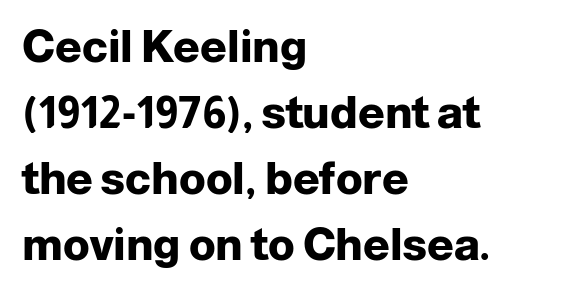
{"serif": "no", "italic": "no", "bold": "yes", "weight": "heavy", "width": "normal", "stroke_contrast": "low", "x_height": "medium", "monospaced": "no", "underline": "no", "align": "left", "line_spacing": "normal", "line_spacing_ratio": 1.5, "letter_spacing": "normal", "letter_spacing_em": 0.0, "glyph_px": 44}
